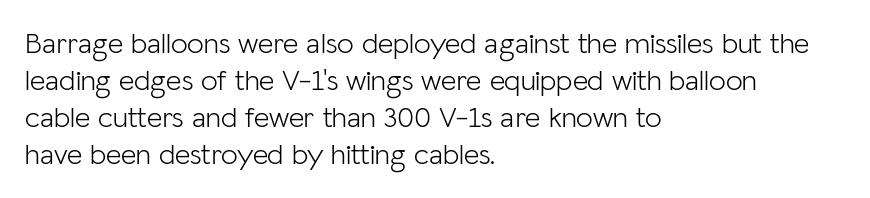
{"serif": "no", "italic": "no", "bold": "no", "weight": "light", "width": "normal", "stroke_contrast": "low", "x_height": "medium", "monospaced": "no", "underline": "no", "align": "left", "line_spacing_ratio": 1.23, "letter_spacing": "normal", "letter_spacing_em": 0.0, "glyph_px": 30}
